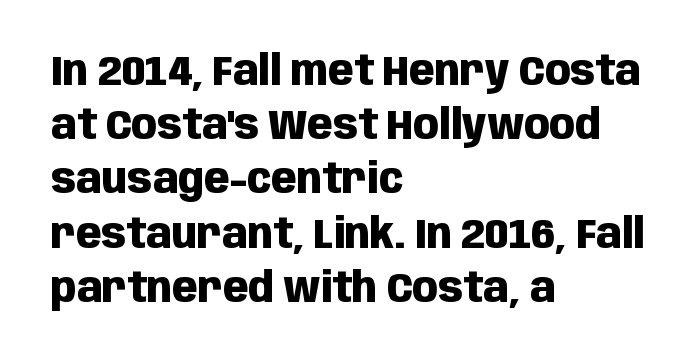
Each row of text sits above clean, open space. Compared with typical body copy, the letter spacing here is the same. Think of a printed novel: that variable character pitch is what you see here. Its strokes are broad and dark, the hallmark of bold type. The passage is arranged the way most books set body copy — flush left.
